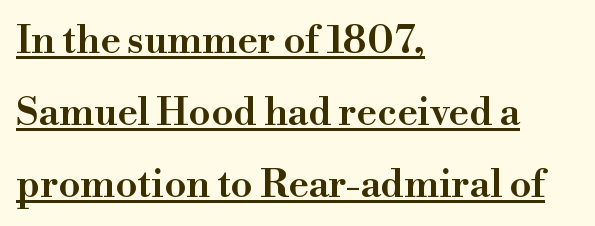
Q: Is the text bold? A: Semi-bold.
Q: Is the text italic (slanted)? A: No, it is upright.
Q: Is the typeface a serif or a sans-serif typeface? A: Serif.
Q: Is the text underlined? A: Yes.
Q: How is the paragraph aligned? A: Left-aligned.
Q: Is the spacing between letters normal or unusually wide? A: Normal.
Q: Width (condensed, normal, or wide)? A: Normal.
Q: Stroke contrast? A: High.
Q: x-height? A: Small.
Q: Monospaced? A: No.
